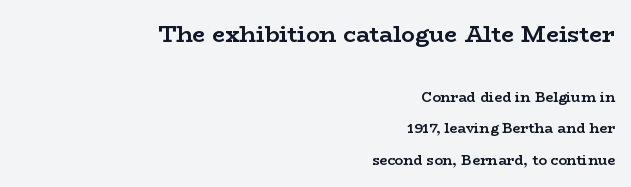
Q: Is the text bold? A: Yes.
Q: Is the text italic (slanted)? A: No, it is upright.
Q: Is the text underlined? A: No.
Q: How is the paragraph aligned? A: Right-aligned.
Q: Is the spacing between letters normal or unusually wide? A: Normal.
Q: Is the spacing between lines tight, normal or loose? A: Loose.
Q: Which block of text is set in a larger size, the first (top) or the second (bottom)? A: The first (top) one.
